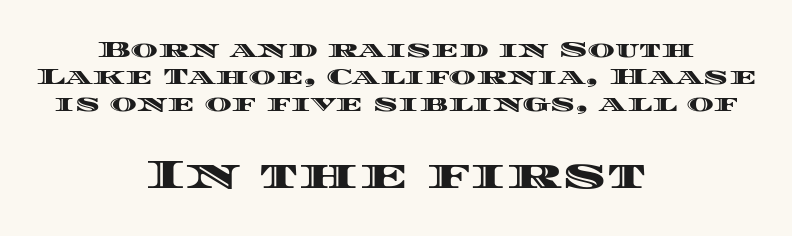
{"italic": "no", "width": "wide", "x_height": "large", "monospaced": "no", "underline": "no", "align": "center", "line_spacing_ratio": 1.18, "letter_spacing": "normal", "letter_spacing_em": 0.0, "larger_block": "second", "size_ratio": 1.78, "glyph_px": 41}
